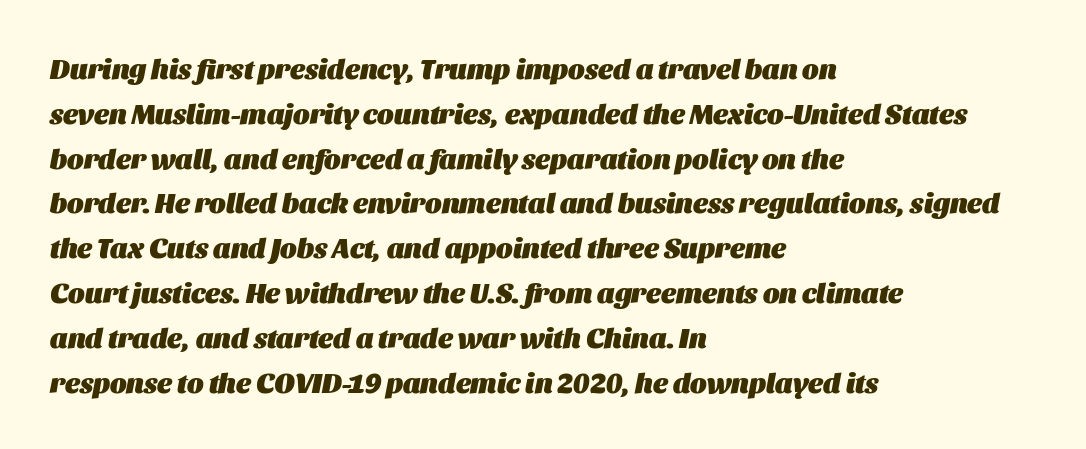
{"italic": "yes", "lean": "right", "slant_degrees": 11, "bold": "yes", "weight": "heavy", "width": "normal", "stroke_contrast": "medium", "x_height": "large", "monospaced": "no", "underline": "no", "align": "left", "line_spacing": "normal", "line_spacing_ratio": 1.6, "letter_spacing": "normal", "letter_spacing_em": 0.0, "glyph_px": 28}
